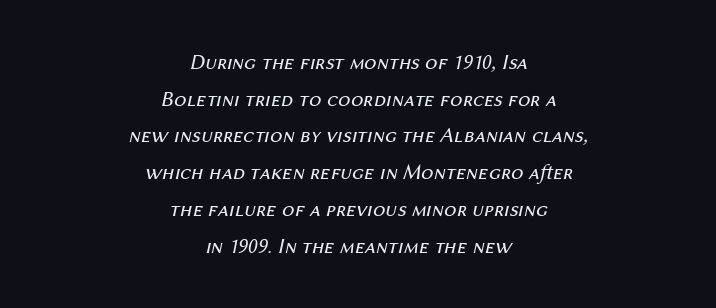
{"italic": "yes", "lean": "right", "slant_degrees": 12, "bold": "no", "underline": "no", "align": "center", "line_spacing": "normal", "line_spacing_ratio": 1.67, "letter_spacing": "normal", "letter_spacing_em": 0.0, "glyph_px": 22}
